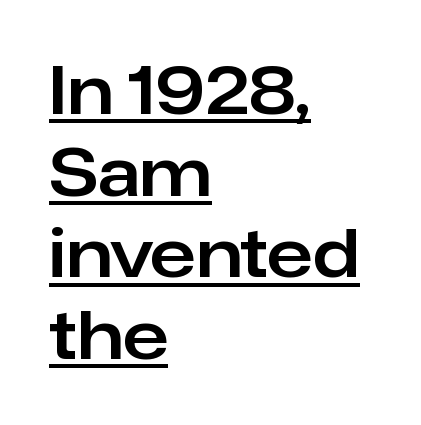
Each letter keeps its own natural width here, so spacing adapts to shape. The typesetter has applied underlining to the passage shown. Tracking value appears to be zero — textbook default spacing. Look at the bottom of the vertical strokes: they stop flat, with no serifs.
